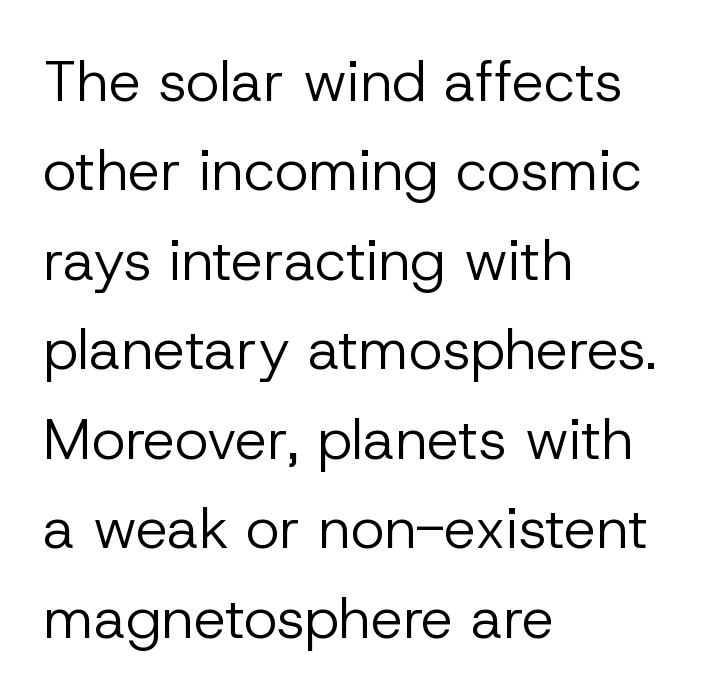
This rendering features lettering with no underline. The weight tops out at a normal text grade. A typesetter would call this proportional, since set widths differ per character. Left-aligned paragraph, ragged on the right. Serif or sans? Sans — the stroke terminals are bare. Normally led — the rows are evenly, conventionally spaced.
